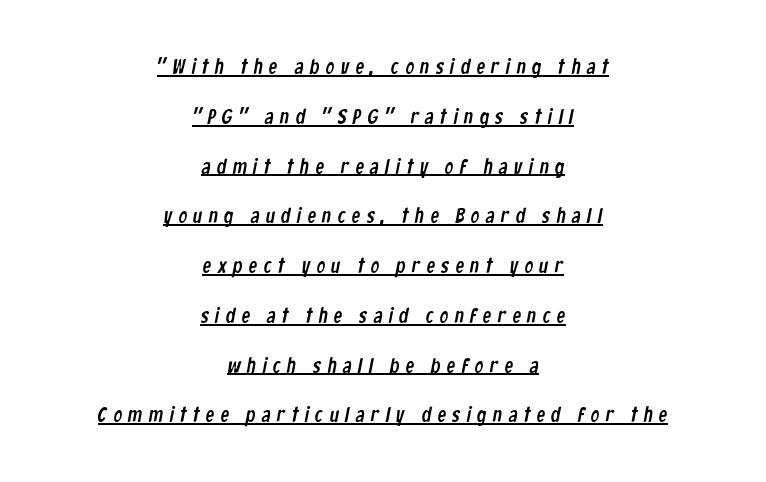
{"underline": "yes", "align": "center", "line_spacing": "loose", "line_spacing_ratio": 2.37, "letter_spacing": "wide", "letter_spacing_em": 0.31, "glyph_px": 21}
